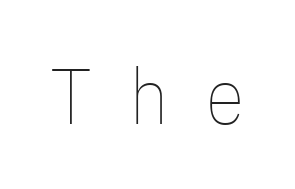
The image shows 79 px thin, condensed type, upright; set unusually wide letter spacing (+0.48 em), not underlined; low stroke contrast and a medium x-height.
